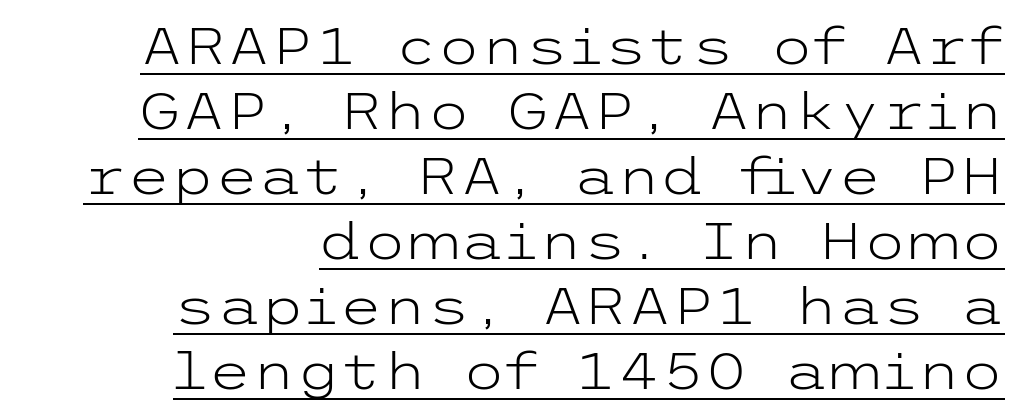
{"serif": "no", "italic": "no", "bold": "no", "weight": "light", "width": "wide", "stroke_contrast": "low", "x_height": "medium", "underline": "yes", "align": "right", "line_spacing": "normal", "line_spacing_ratio": 1.3, "letter_spacing": "normal", "letter_spacing_em": 0.0, "glyph_px": 50}
